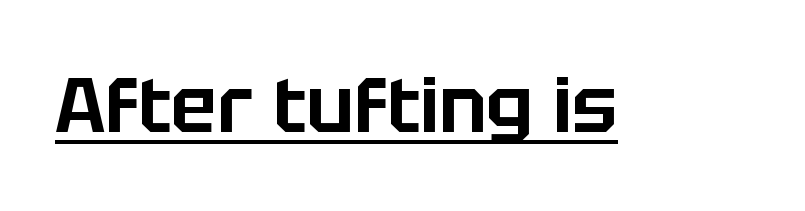
The image shows 77 px sans-serif type, upright; set normal letter spacing, underlined; low stroke contrast and a large x-height.
